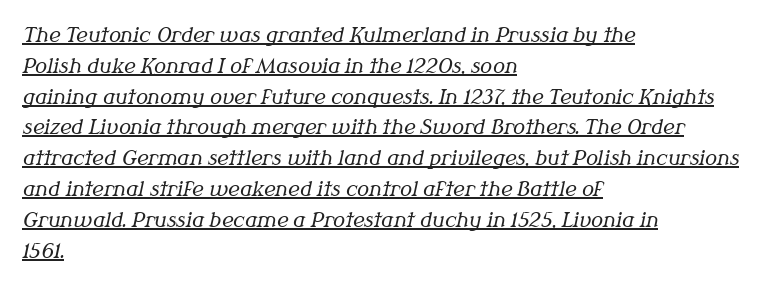
The image shows 20 px text type, italic (leaning right); set left-aligned, normal line spacing (1.54x), normal letter spacing, underlined.
